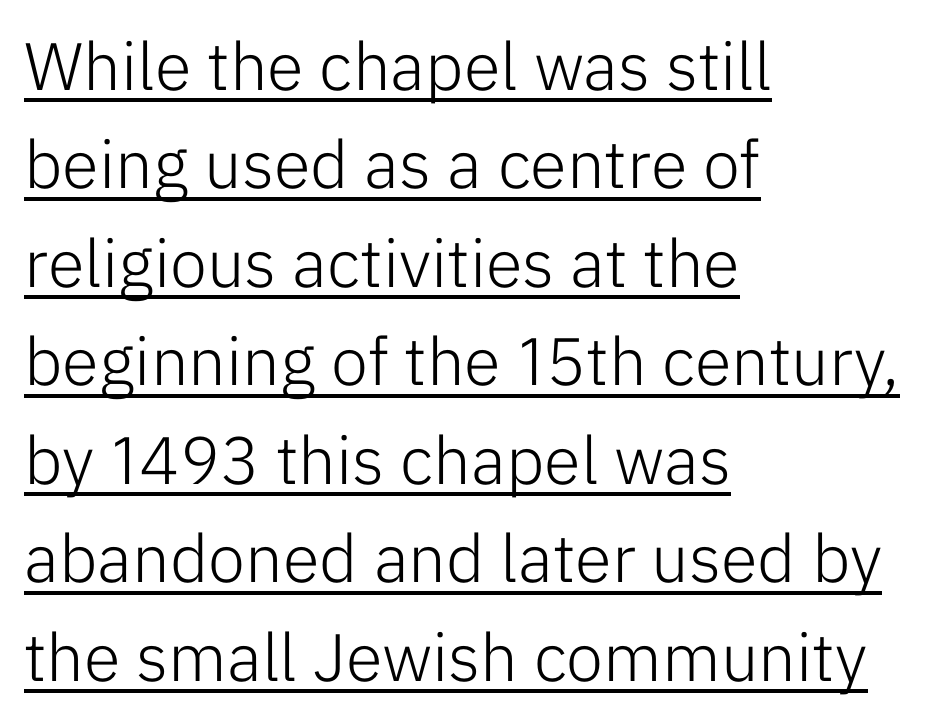
The image shows 67 px light sans-serif type, upright; set left-aligned, normal line spacing (1.47x), normal letter spacing, underlined; low stroke contrast and a medium x-height.
